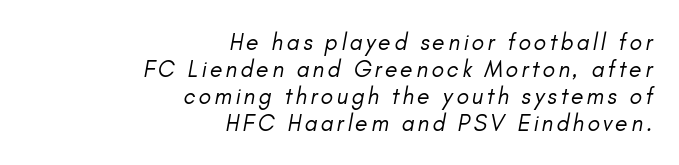
The axis of the letterforms is tilted away from vertical. The baseline area is clear. Where is the straight margin? On the right. The characters are drawn with everyday or finer stroke widths.
